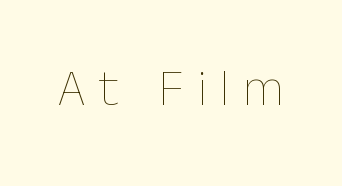
{"italic": "no", "bold": "no", "weight": "thin", "width": "normal", "stroke_contrast": "low", "x_height": "medium", "monospaced": "no", "underline": "no", "letter_spacing": "wide", "letter_spacing_em": 0.25, "glyph_px": 53}
